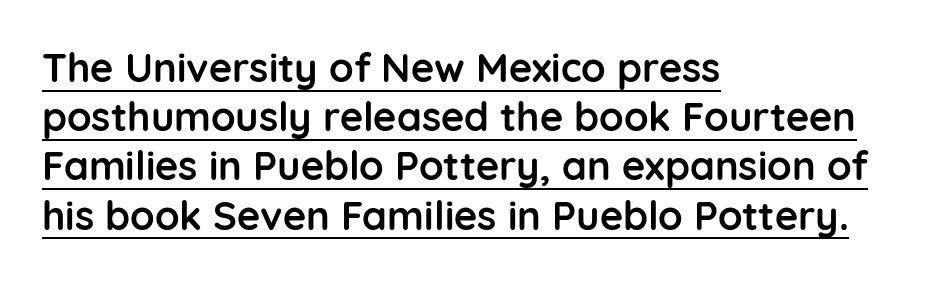
The image shows 40 px semibold sans-serif type, upright; set left-aligned, line spacing 1.23x, normal letter spacing, underlined; low stroke contrast and a medium x-height.
